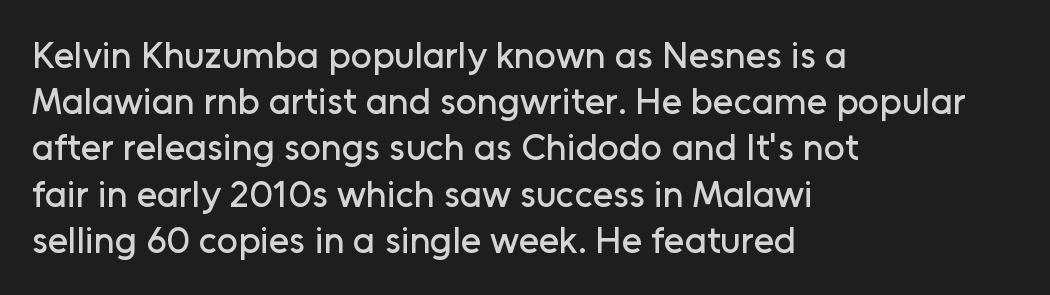
Q: Is the text italic (slanted)? A: No, it is upright.
Q: Is the typeface a serif or a sans-serif typeface? A: Sans-serif.
Q: Is the text underlined? A: No.
Q: How is the paragraph aligned? A: Left-aligned.
Q: Is the spacing between letters normal or unusually wide? A: Normal.
Q: Is the spacing between lines tight, normal or loose? A: Normal.
Q: Width (condensed, normal, or wide)? A: Normal.
Q: Stroke contrast? A: Low.
Q: x-height? A: Medium.
Q: Monospaced? A: No.
